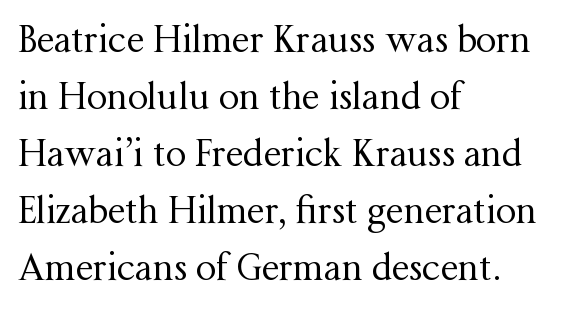
{"serif": "yes", "italic": "no", "bold": "no", "weight": "regular", "width": "normal", "stroke_contrast": "medium", "x_height": "medium", "monospaced": "no", "underline": "no", "align": "left", "line_spacing": "normal", "line_spacing_ratio": 1.58, "letter_spacing": "normal", "letter_spacing_em": 0.0, "glyph_px": 36}
